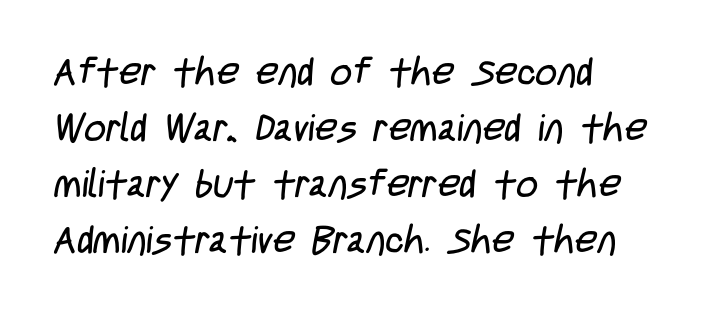
The image shows 38 px regular-weight, condensed sans-serif type; set left-aligned, normal line spacing (1.47x), normal letter spacing, not underlined; low stroke contrast and a large x-height.
